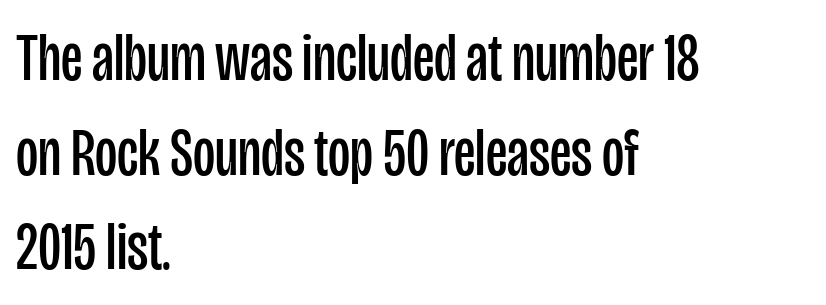
{"serif": "no", "italic": "no", "bold": "no", "weight": "regular", "width": "condensed", "stroke_contrast": "low", "x_height": "large", "monospaced": "no", "underline": "no", "align": "left", "line_spacing": "normal", "line_spacing_ratio": 1.39, "letter_spacing": "normal", "letter_spacing_em": 0.0, "glyph_px": 68}
